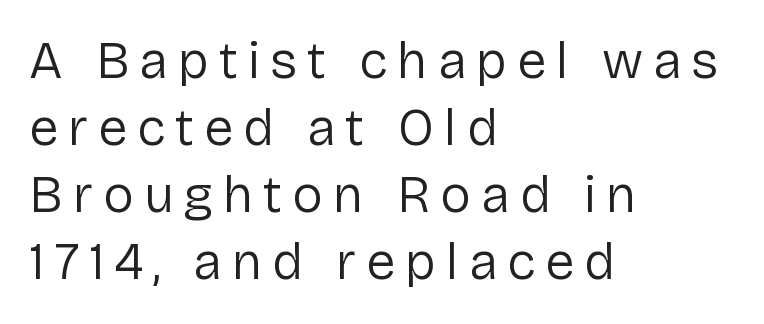
The lettering holds an erect, upright posture throughout. The font family rendered here belongs to the sans-serif group. Lines of text with bare space underneath. The lines sit at an ordinary, default distance from one another. Left-aligned paragraph, ragged on the right. Is this a heavy cut? Hardly; it is regular or lighter.
